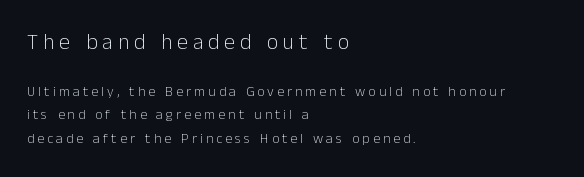
In terms of posture, this sample is upright. Decoration check: the copy has no underline. The passage shown has open, widely tracked lettering throughout. The initial chunk of copy outweighs the following chunk in type size.
